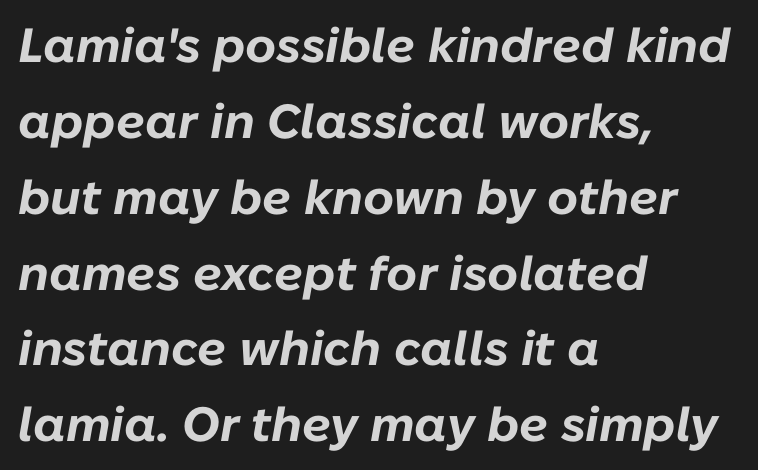
Does the leading feel generous? No, just average. Style check: oblique. Strong, thick strokes mark this as bold type. Leftover space on each line is placed entirely after the last word. The type is set solid horizontally, with unmodified tracking. Nobody drew a line under any word here.
